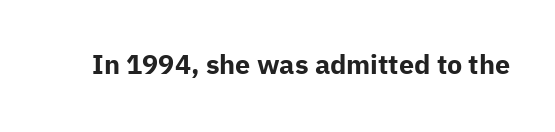
Q: Is the text bold? A: Yes.
Q: Is the text italic (slanted)? A: No, it is upright.
Q: Is the text underlined? A: No.
Q: Is the spacing between letters normal or unusually wide? A: Normal.
